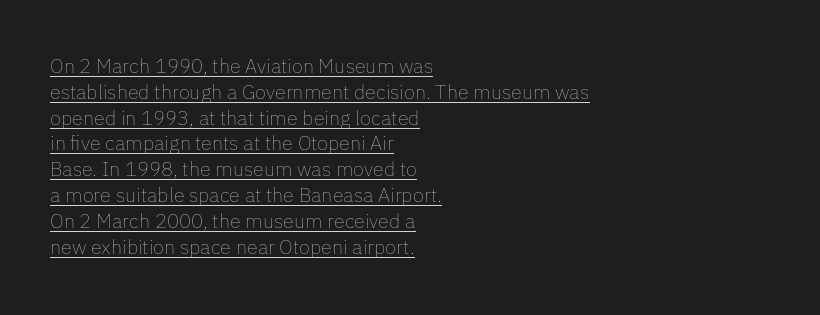
Q: Is the text bold? A: No.
Q: Is the text italic (slanted)? A: No, it is upright.
Q: Is the text underlined? A: Yes.
Q: How is the paragraph aligned? A: Left-aligned.
Q: Is the spacing between letters normal or unusually wide? A: Normal.
Q: Is the spacing between lines tight, normal or loose? A: Normal.
